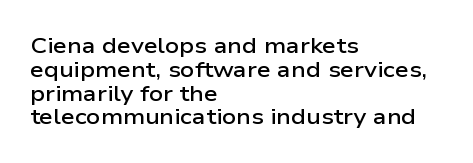
The image shows 22 px text type, upright; set left-aligned, tight line spacing (1.08x), normal letter spacing, not underlined.
